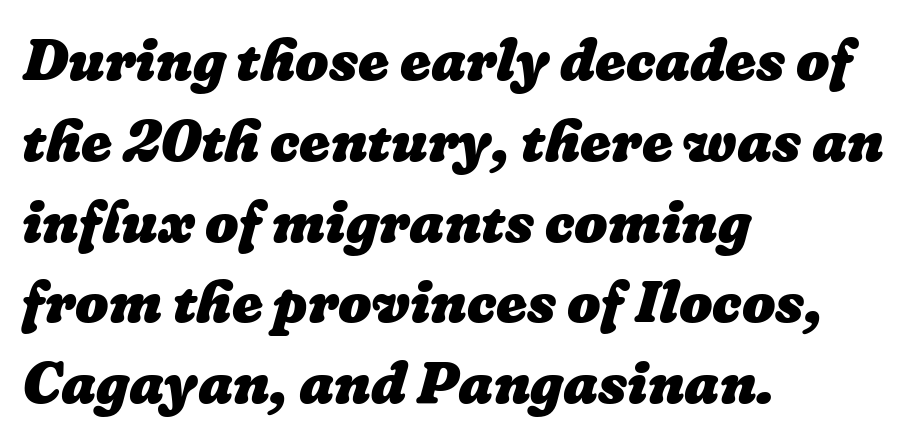
{"bold": "yes", "weight": "heavy", "width": "normal", "stroke_contrast": "low", "x_height": "medium", "monospaced": "no", "underline": "no", "align": "left", "line_spacing": "normal", "line_spacing_ratio": 1.37, "letter_spacing": "normal", "letter_spacing_em": 0.0, "glyph_px": 59}
